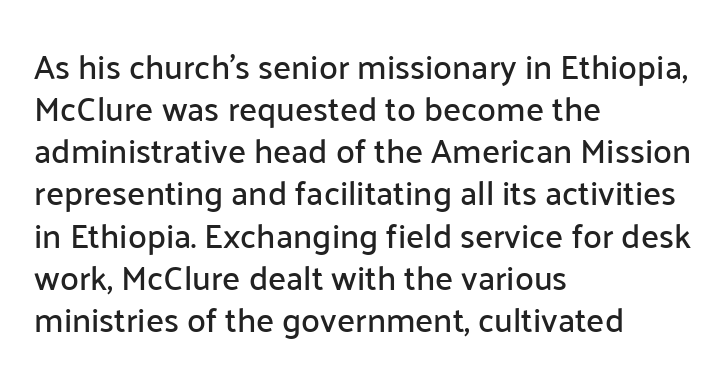
Q: Is the text italic (slanted)? A: No, it is upright.
Q: Is the typeface a serif or a sans-serif typeface? A: Sans-serif.
Q: Is the text underlined? A: No.
Q: How is the paragraph aligned? A: Left-aligned.
Q: Is the spacing between letters normal or unusually wide? A: Normal.
Q: Width (condensed, normal, or wide)? A: Normal.
Q: Stroke contrast? A: Low.
Q: x-height? A: Medium.
Q: Monospaced? A: No.
